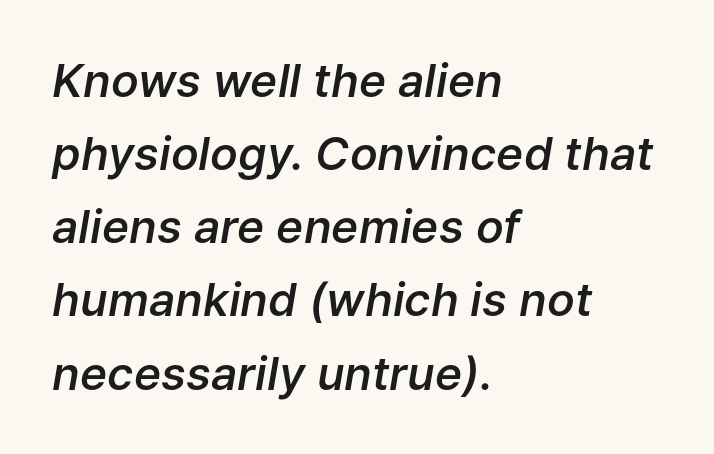
{"italic": "yes", "lean": "right", "slant_degrees": 9, "bold": "semi", "weight": "semibold", "width": "normal", "stroke_contrast": "low", "x_height": "medium", "monospaced": "no", "underline": "no", "align": "left", "line_spacing": "normal", "line_spacing_ratio": 1.59, "letter_spacing": "normal", "letter_spacing_em": 0.0, "glyph_px": 46}
